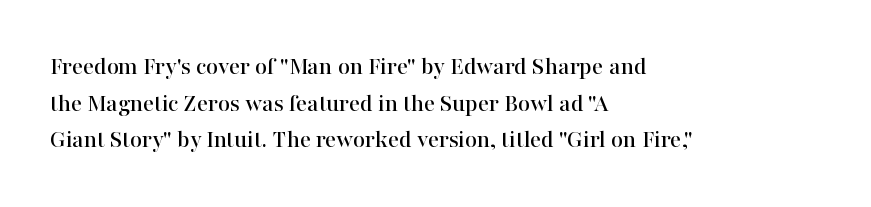
Here the glyphs are tracked normally, forming tight word shapes. Upright lettering throughout. Underline: absent. The lines are quadded left.
